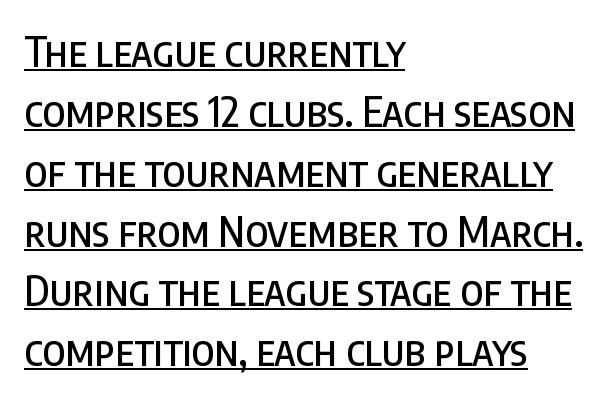
Line beginnings align vertically; line endings do not. Letter spacing: default. Baseline-to-baseline distance is the conventional proportion of letter height. Underlined type.
